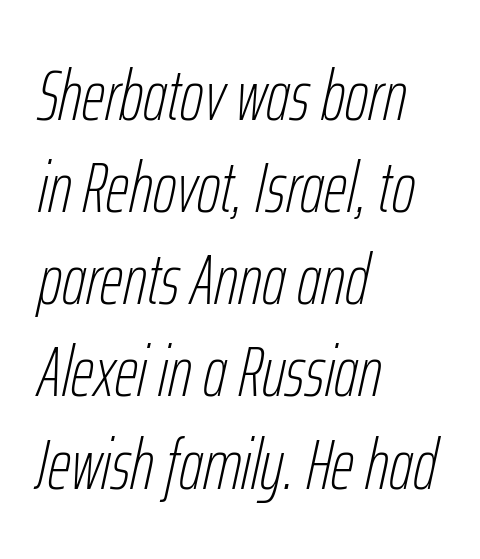
Q: Is the text bold? A: No.
Q: Is the text italic (slanted)? A: Yes, it leans right by about 12 degrees.
Q: Is the text underlined? A: No.
Q: How is the paragraph aligned? A: Left-aligned.
Q: Is the spacing between letters normal or unusually wide? A: Normal.
Q: Is the spacing between lines tight, normal or loose? A: Normal.
Q: Width (condensed, normal, or wide)? A: Condensed.
Q: Stroke contrast? A: Low.
Q: x-height? A: Medium.
Q: Monospaced? A: No.
